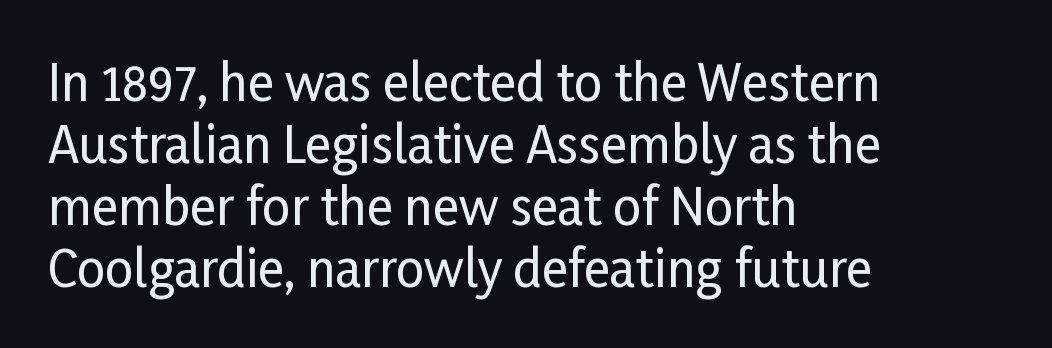
A sans-serif font was chosen for this passage. Note the varied advance widths — an 'i' is clearly narrower than an 'm'. Every character sits straight up, as roman type does. The string is rendered with underlining switched off. Here the glyphs are tracked normally, forming tight word shapes. The rag falls on the right side of this text block.
